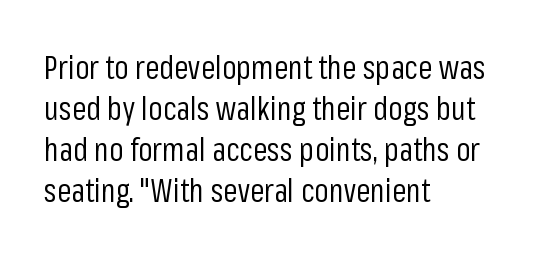
The font's upright variant was chosen for this text. Clear beneath every line of the passage. Unbolded letterforms with no extra heft. Typographically, this falls in the sans-serif category. Rows of type keep a routine distance in the vertical direction. Think of a printed novel: that variable character pitch is what you see here.
